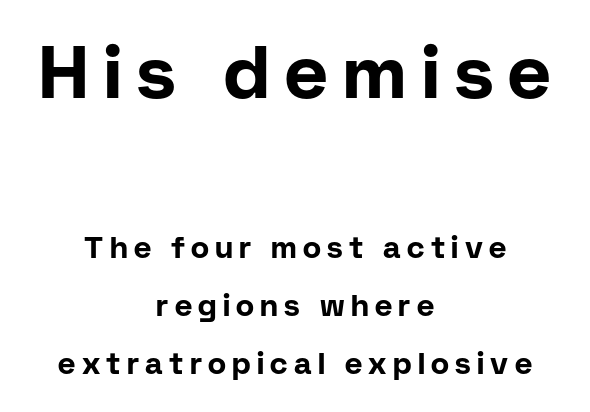
The image shows 74 px bold sans-serif type, upright; set centered, loose line spacing (1.94x), unusually wide letter spacing (+0.21 em), not underlined; the first (top) block is 2.47x larger; low stroke contrast and a medium x-height.
